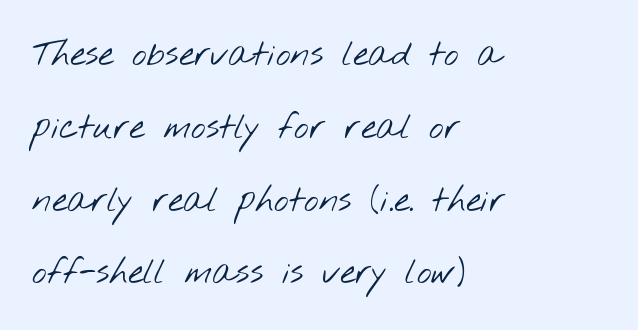
The rendering uses natural spacing where letterforms have individual widths. What's the leading like? Stretched, with rows far apart. Does the copy run flush right? No — it runs flush left. Inter-character spacing is left at the font's built-in metrics. Clear beneath every line of the passage. No extra ink here — the face is not bold.
